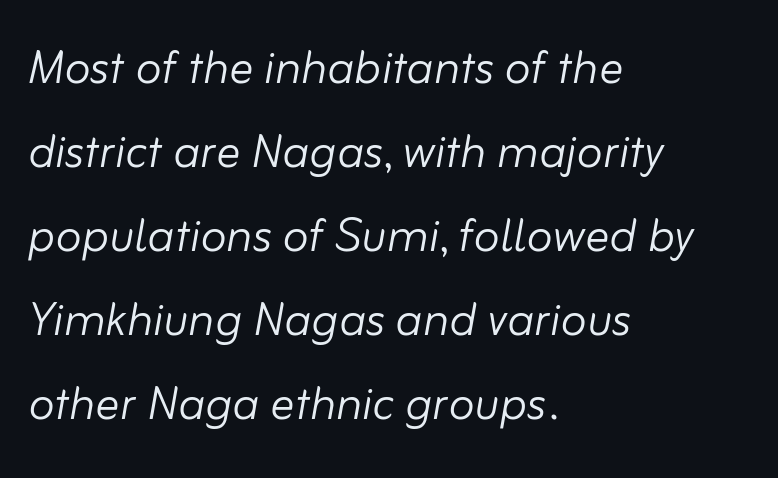
The image shows 60 px light type, italic (leaning right); set left-aligned, normal line spacing (1.4x), normal letter spacing, not underlined; low stroke contrast and a small x-height.
